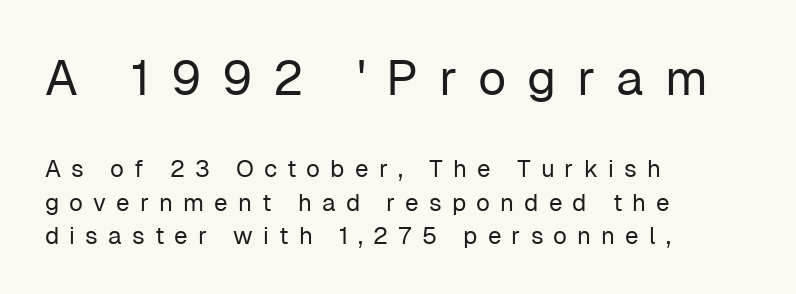
{"serif": "no", "italic": "no", "bold": "no", "weight": "regular", "width": "normal", "stroke_contrast": "low", "x_height": "medium", "monospaced": "no", "underline": "no", "align": "left", "line_spacing": "normal", "line_spacing_ratio": 1.39, "letter_spacing": "wide", "letter_spacing_em": 0.42, "larger_block": "first", "size_ratio": 2.04, "glyph_px": 49}
